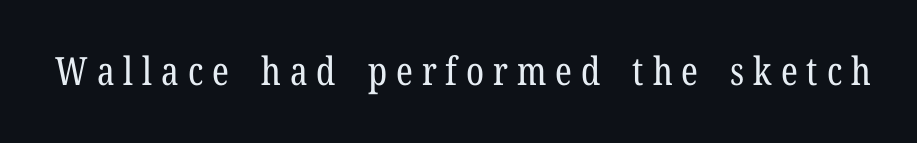
The passage shown is not bold in any degree. Honestly, the letter spacing is so wide it's the main thing you notice. Lines of text with bare space underneath. Each letter keeps its own natural width here, so spacing adapts to shape. The passage shown is typeset with a serif family. Unlike italic type, these characters show no tilt at all.
